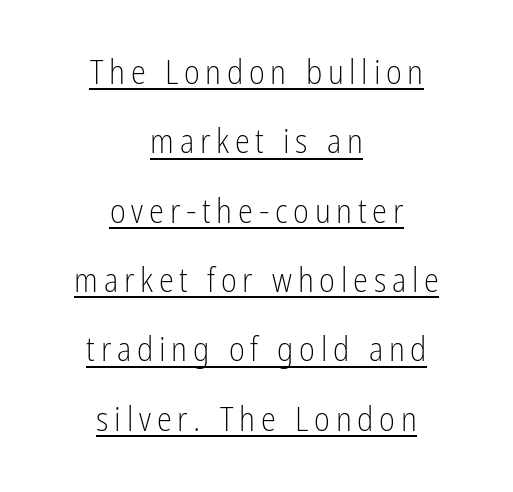
{"serif": "no", "italic": "no", "bold": "no", "weight": "light", "width": "condensed", "stroke_contrast": "low", "x_height": "medium", "monospaced": "no", "underline": "yes", "align": "center", "line_spacing": "loose", "line_spacing_ratio": 2.04, "glyph_px": 34}
